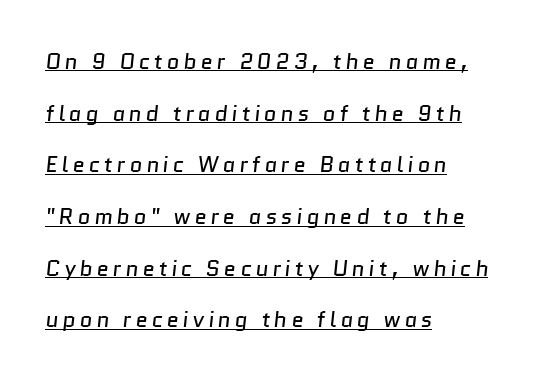
Widely set lines give the paragraph a tall, airy silhouette. Alignment: flush left. The passage shown is underscored from start to finish. The cut favours lightness, reaching ordinary text weight at its darkest.
